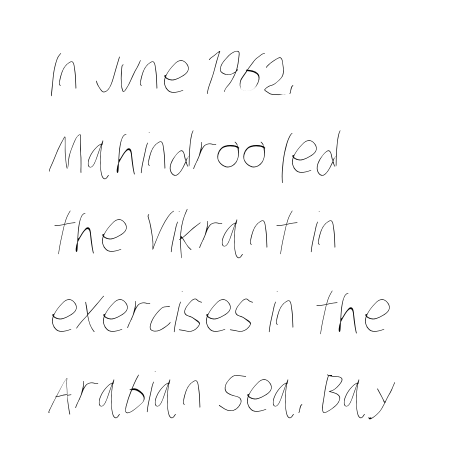
Q: Is the text bold? A: No.
Q: Is the text underlined? A: No.
Q: How is the paragraph aligned? A: Left-aligned.
Q: Is the spacing between letters normal or unusually wide? A: Normal.
Q: Is the spacing between lines tight, normal or loose? A: Normal.
Q: Width (condensed, normal, or wide)? A: Condensed.
Q: Stroke contrast? A: Low.
Q: x-height? A: Large.
Q: Monospaced? A: No.
